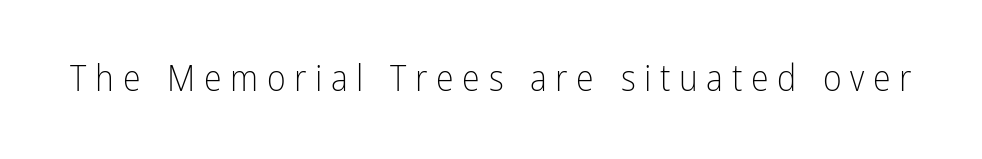
Q: Is the text bold? A: No.
Q: Is the text italic (slanted)? A: No, it is upright.
Q: Is the typeface a serif or a sans-serif typeface? A: Sans-serif.
Q: Is the text underlined? A: No.
Q: Is the spacing between letters normal or unusually wide? A: Unusually wide.
Q: Width (condensed, normal, or wide)? A: Condensed.
Q: Stroke contrast? A: Low.
Q: x-height? A: Medium.
Q: Monospaced? A: No.
